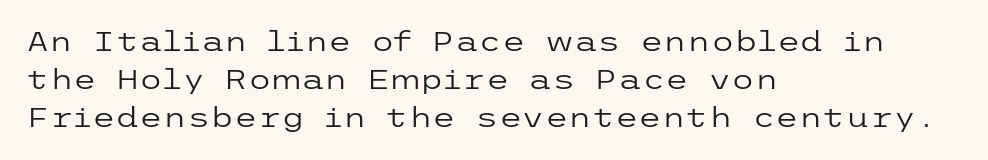
The image shows 27 px text type, upright; set left-aligned, normal line spacing (1.41x), normal letter spacing, not underlined.
